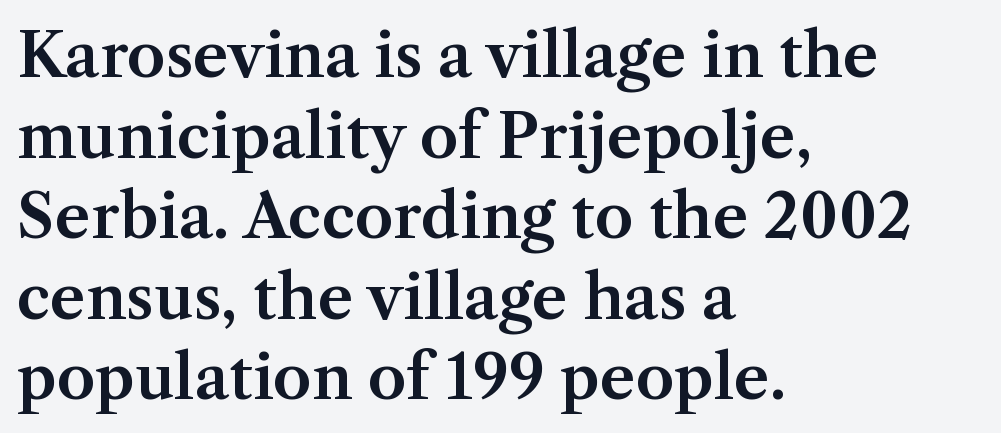
Q: Is the text italic (slanted)? A: No, it is upright.
Q: Is the typeface a serif or a sans-serif typeface? A: Serif.
Q: Is the text underlined? A: No.
Q: How is the paragraph aligned? A: Left-aligned.
Q: Is the spacing between letters normal or unusually wide? A: Normal.
Q: Is the spacing between lines tight, normal or loose? A: Normal.
Q: Width (condensed, normal, or wide)? A: Normal.
Q: Stroke contrast? A: Medium.
Q: x-height? A: Medium.
Q: Monospaced? A: No.
